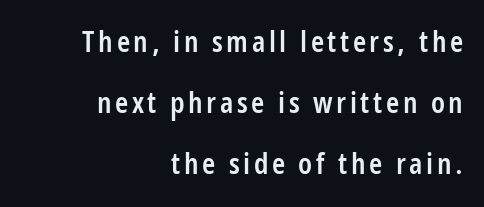
The image shows 30 px semibold, condensed sans-serif type, upright; set right-aligned, loose line spacing (2.04x), not underlined; low stroke contrast and a medium x-height.
